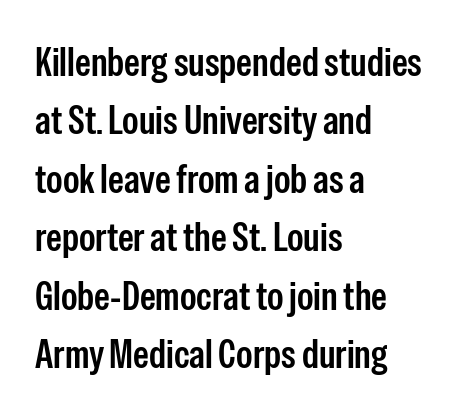
The image shows 40 px condensed sans-serif type, upright; set left-aligned, normal line spacing (1.46x), normal letter spacing, not underlined; low stroke contrast and a medium x-height.
